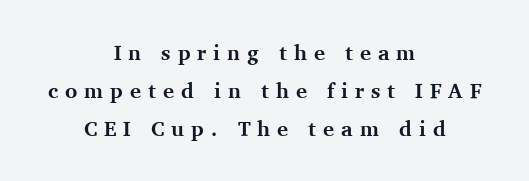
Q: Is the text bold? A: Yes.
Q: Is the text italic (slanted)? A: No, it is upright.
Q: Is the text underlined? A: No.
Q: How is the paragraph aligned? A: Centered.
Q: Is the spacing between letters normal or unusually wide? A: Unusually wide.
